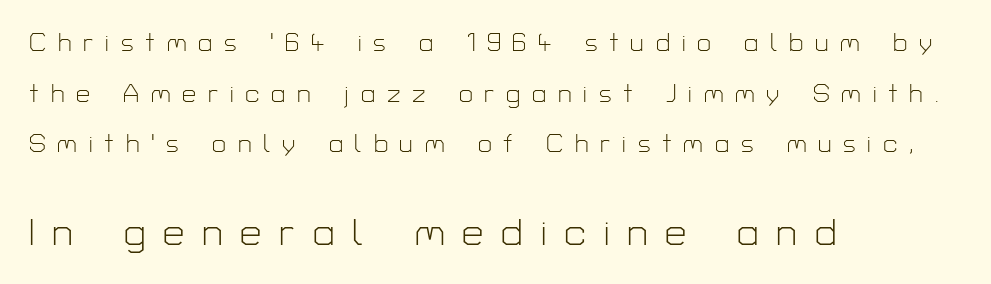
{"serif": "no", "italic": "no", "bold": "no", "weight": "light", "width": "normal", "stroke_contrast": "low", "x_height": "medium", "monospaced": "no", "underline": "no", "align": "left", "line_spacing": "loose", "line_spacing_ratio": 2.03, "letter_spacing": "wide", "letter_spacing_em": 0.47, "larger_block": "second", "size_ratio": 1.52, "glyph_px": 38}
